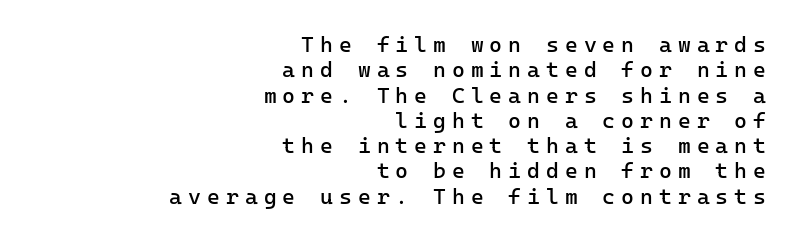
The image shows 22 px text type, upright; set right-aligned, tight line spacing (1.15x), unusually wide letter spacing (+0.27 em), not underlined.
